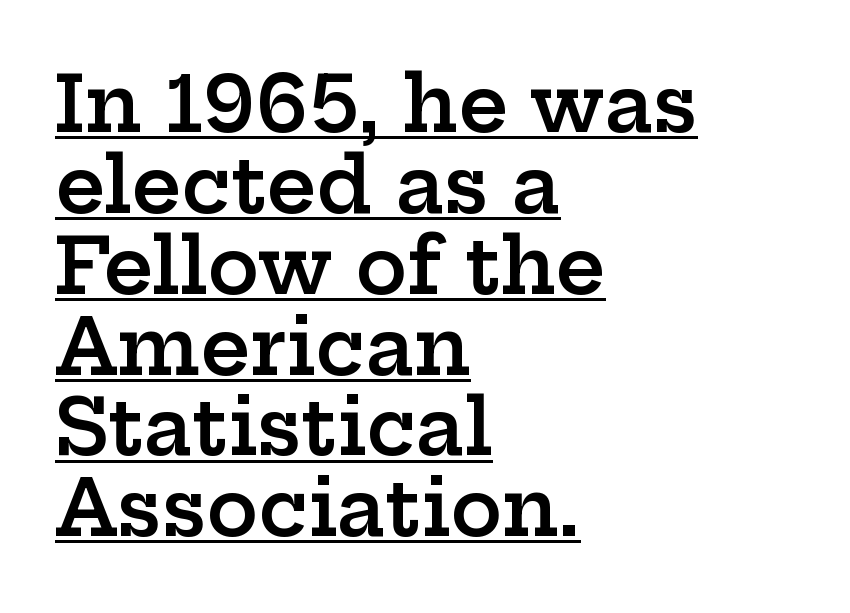
The image shows 77 px semibold, wide serif type, upright; set left-aligned, tight line spacing (1.05x), normal letter spacing, underlined; low stroke contrast and a medium x-height.
